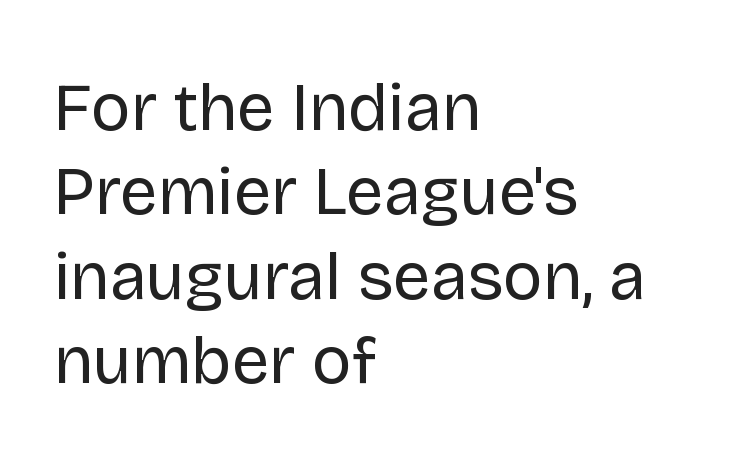
The image shows 67 px regular-weight sans-serif type, upright; set left-aligned, normal line spacing (1.26x), normal letter spacing, not underlined; low stroke contrast and a large x-height.
